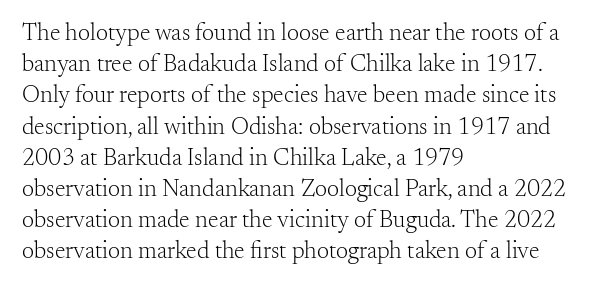
Q: Is the text bold? A: No.
Q: Is the text italic (slanted)? A: No, it is upright.
Q: Is the text underlined? A: No.
Q: How is the paragraph aligned? A: Left-aligned.
Q: Is the spacing between letters normal or unusually wide? A: Normal.
Q: Is the spacing between lines tight, normal or loose? A: Normal.
